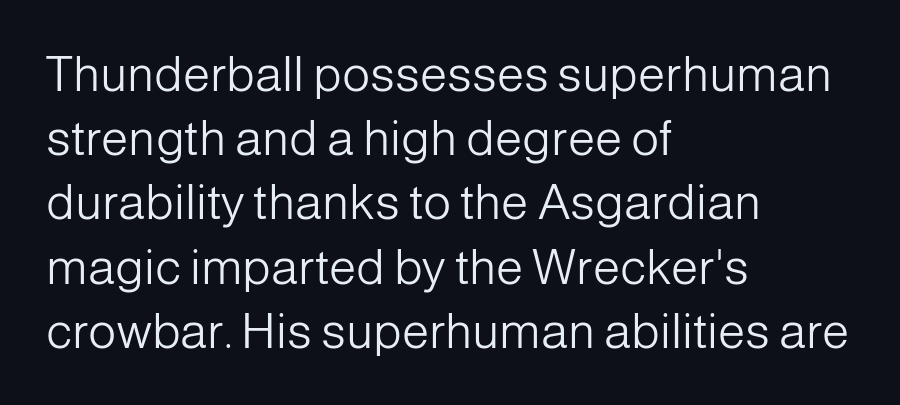
Stroke terminals: plain, sans-serif. Designer's note — italics off, roman on. Heft: none added — not bold. A typesetter would call this proportional, since set widths differ per character. The compositor pushed each line to the left boundary.
